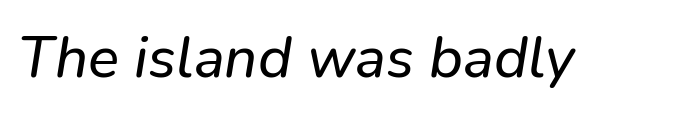
{"italic": "yes", "lean": "right", "slant_degrees": 9, "width": "normal", "stroke_contrast": "low", "x_height": "medium", "monospaced": "no", "underline": "no", "letter_spacing": "normal", "letter_spacing_em": 0.0, "glyph_px": 58}
